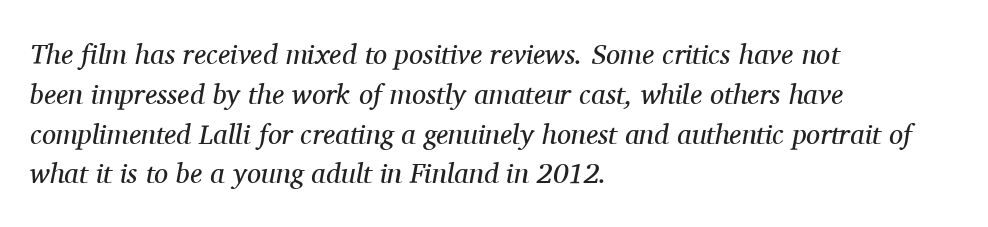
Q: Is the text bold? A: No.
Q: Is the text italic (slanted)? A: Yes, it leans right by about 11 degrees.
Q: Is the typeface a serif or a sans-serif typeface? A: Serif.
Q: Is the text underlined? A: No.
Q: How is the paragraph aligned? A: Left-aligned.
Q: Is the spacing between letters normal or unusually wide? A: Normal.
Q: Is the spacing between lines tight, normal or loose? A: Normal.
Q: Width (condensed, normal, or wide)? A: Normal.
Q: Stroke contrast? A: Medium.
Q: x-height? A: Medium.
Q: Monospaced? A: No.
